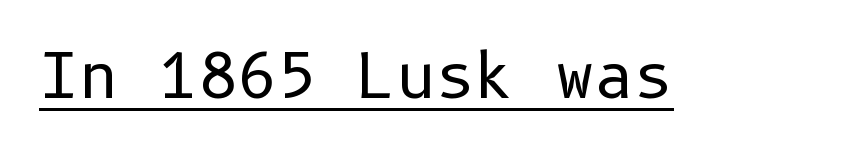
{"serif": "no", "italic": "no", "bold": "no", "weight": "regular", "width": "normal", "stroke_contrast": "low", "x_height": "medium", "underline": "yes", "letter_spacing": "normal", "letter_spacing_em": 0.0, "glyph_px": 61}
